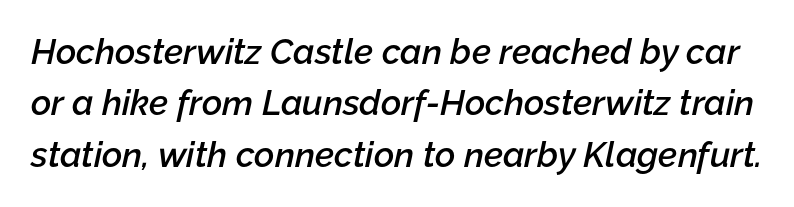
Q: Is the text bold? A: Semi-bold.
Q: Is the text italic (slanted)? A: Yes, it leans right by about 12 degrees.
Q: Is the text underlined? A: No.
Q: Is the spacing between letters normal or unusually wide? A: Normal.
Q: Is the spacing between lines tight, normal or loose? A: Normal.
Q: Width (condensed, normal, or wide)? A: Normal.
Q: Stroke contrast? A: Low.
Q: x-height? A: Medium.
Q: Monospaced? A: No.
